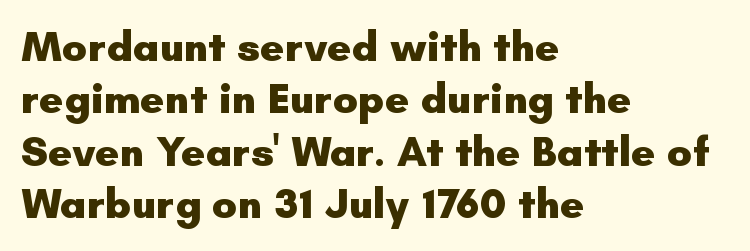
{"serif": "no", "italic": "no", "bold": "yes", "weight": "heavy", "width": "normal", "stroke_contrast": "low", "x_height": "small", "monospaced": "no", "underline": "no", "align": "left", "line_spacing": "normal", "line_spacing_ratio": 1.25, "letter_spacing": "normal", "letter_spacing_em": 0.0, "glyph_px": 42}
